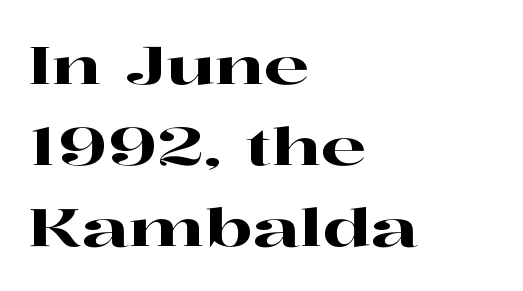
Letters rest on an invisible, unmarked baseline. These lines stack with their left ends in a neat column. The lettering stays uniformly vertical, giving the passage a roman look. How would I describe the line gaps? Plain and ordinary. Proportional: the letters do not fall into vertical columns. A typesetter would label this face a serif.
